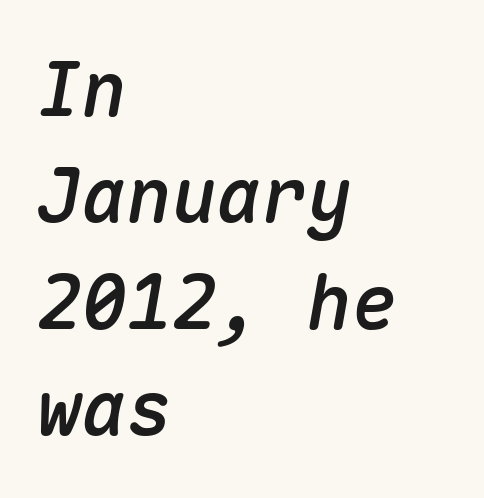
The image shows 75 px text type, italic (leaning right), monospaced; set left-aligned, normal line spacing (1.42x), normal letter spacing, not underlined; medium stroke contrast and a medium x-height.
